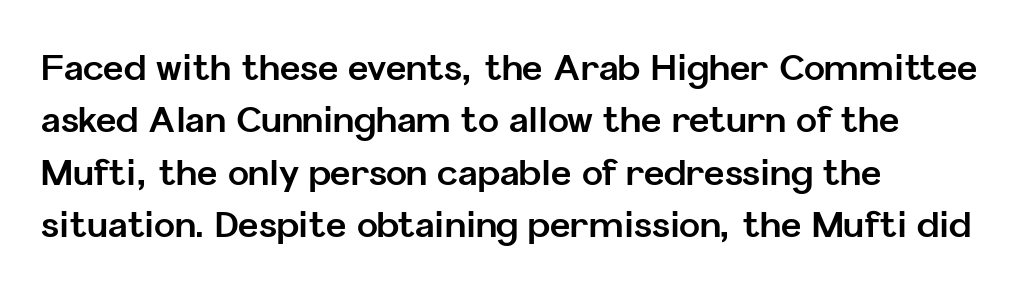
{"serif": "no", "italic": "no", "bold": "yes", "weight": "bold", "width": "normal", "stroke_contrast": "low", "x_height": "medium", "monospaced": "no", "underline": "no", "align": "left", "line_spacing": "normal", "line_spacing_ratio": 1.5, "letter_spacing": "normal", "letter_spacing_em": 0.0, "glyph_px": 35}
